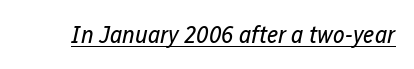
If you drew a line through each stem, it would be angled. Emphasis is given by a line drawn under the lettering. The weight tops out at a normal text grade. A typesetter would call this zero additional tracking.
